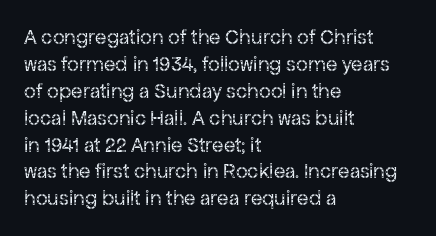
{"italic": "no", "bold": "no", "underline": "no", "align": "left", "line_spacing": "normal", "line_spacing_ratio": 1.28, "letter_spacing": "normal", "letter_spacing_em": 0.0, "glyph_px": 21}
